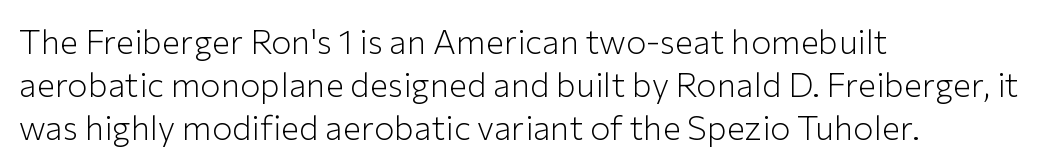
Style check: upright. Classification — sans serif. The rendering keeps characters at their native spacing. If you measured baseline to baseline, you'd find a middling distance. Alignment: flush left.
